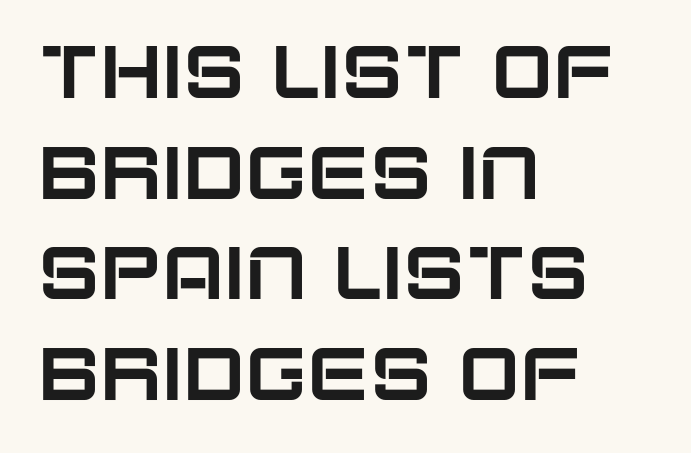
The image shows 74 px sans-serif type, upright; set left-aligned, normal line spacing (1.36x), normal letter spacing, not underlined; low stroke contrast and a large x-height.
